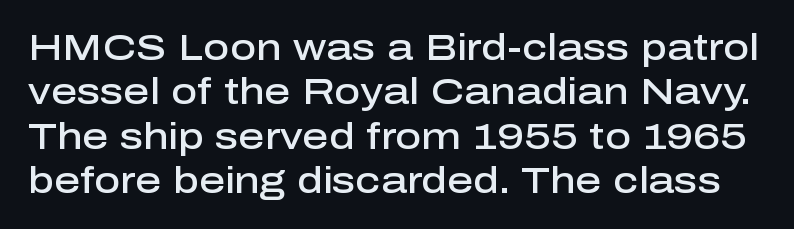
{"serif": "no", "italic": "no", "bold": "semi", "weight": "semibold", "width": "normal", "stroke_contrast": "low", "x_height": "medium", "monospaced": "no", "underline": "no", "line_spacing_ratio": 1.23, "letter_spacing": "normal", "letter_spacing_em": 0.0, "glyph_px": 36}
